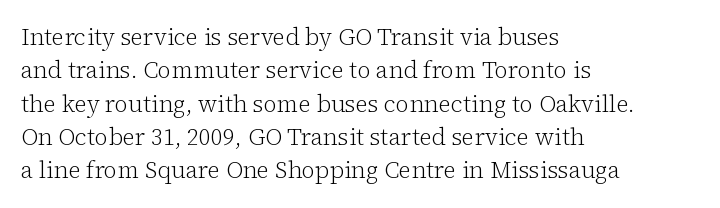
The image shows 23 px text type, upright; set left-aligned, normal line spacing (1.45x), normal letter spacing, not underlined.
